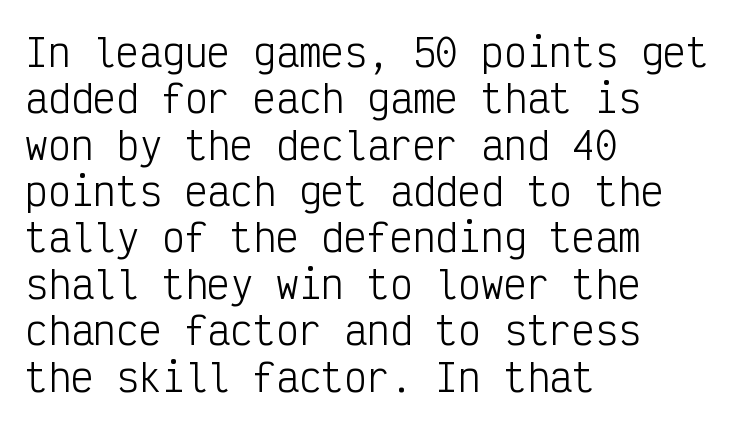
{"serif": "no", "italic": "no", "bold": "no", "weight": "light", "width": "condensed", "stroke_contrast": "low", "x_height": "medium", "monospaced": "yes", "underline": "no", "align": "left", "line_spacing_ratio": 1.22, "letter_spacing": "normal", "letter_spacing_em": 0.0, "glyph_px": 38}
